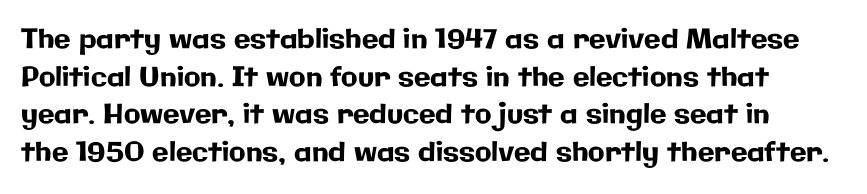
Descenders are the only things crossing below the line. The letters stand straight up with perfectly vertical stems. The designer left line spacing at the default. There is no visible air inserted between adjacent glyphs.
